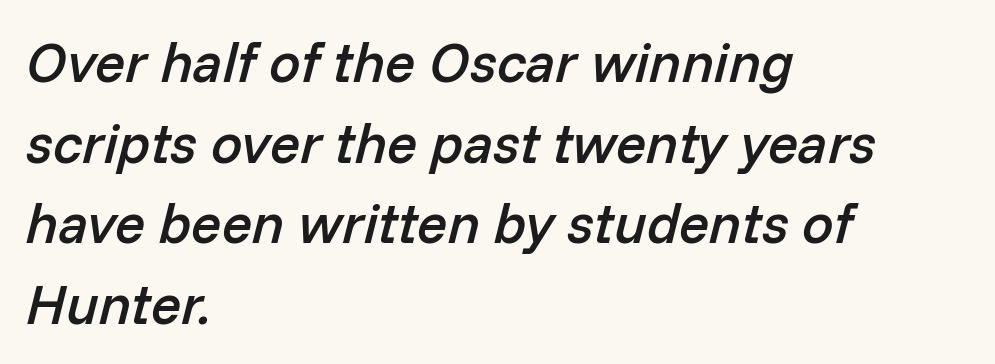
{"italic": "yes", "lean": "right", "slant_degrees": 14, "bold": "semi", "weight": "semibold", "width": "normal", "stroke_contrast": "low", "x_height": "medium", "monospaced": "no", "underline": "no", "align": "left", "line_spacing": "normal", "line_spacing_ratio": 1.44, "letter_spacing": "normal", "letter_spacing_em": 0.0, "glyph_px": 56}
